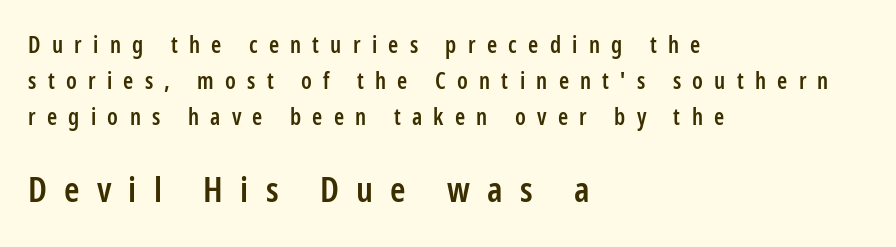
{"serif": "no", "italic": "no", "bold": "semi", "weight": "semibold", "width": "condensed", "stroke_contrast": "low", "x_height": "medium", "monospaced": "no", "underline": "no", "align": "left", "line_spacing": "normal", "line_spacing_ratio": 1.57, "letter_spacing": "wide", "letter_spacing_em": 0.49, "larger_block": "second", "size_ratio": 1.52, "glyph_px": 35}
